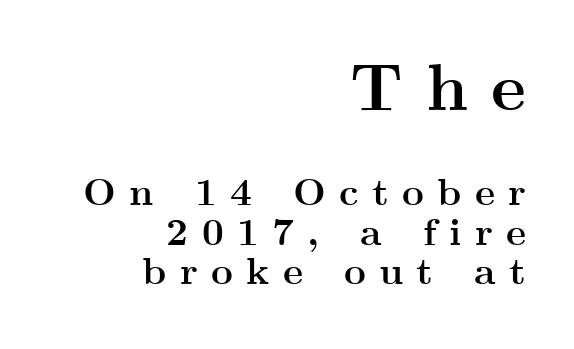
The image shows 66 px semibold, wide serif type, upright; set right-aligned, tight line spacing (1.04x), unusually wide letter spacing (+0.35 em), not underlined; the first (top) block is 1.74x larger; medium stroke contrast and a small x-height.
